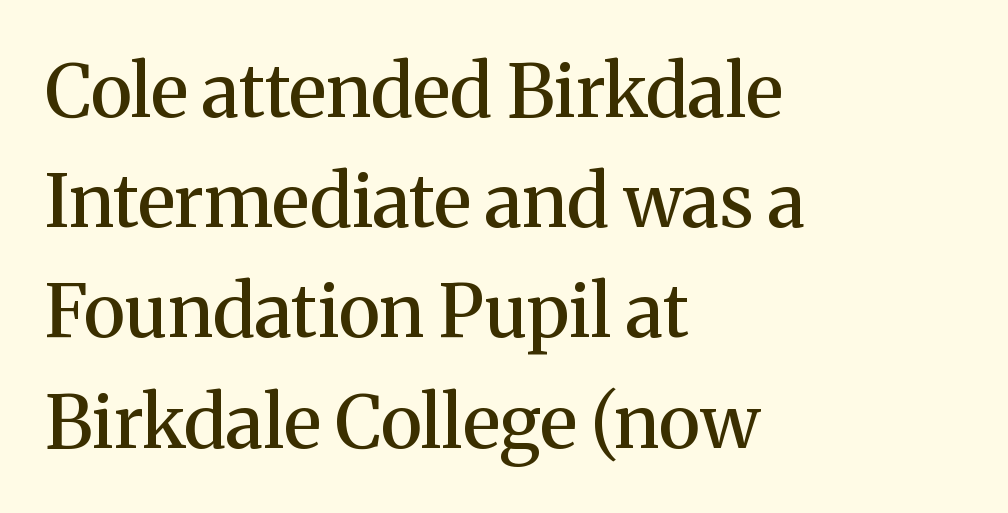
{"serif": "yes", "italic": "no", "bold": "semi", "weight": "semibold", "width": "normal", "stroke_contrast": "medium", "x_height": "medium", "monospaced": "no", "underline": "no", "align": "left", "line_spacing": "normal", "line_spacing_ratio": 1.51, "letter_spacing": "normal", "letter_spacing_em": 0.0, "glyph_px": 73}
